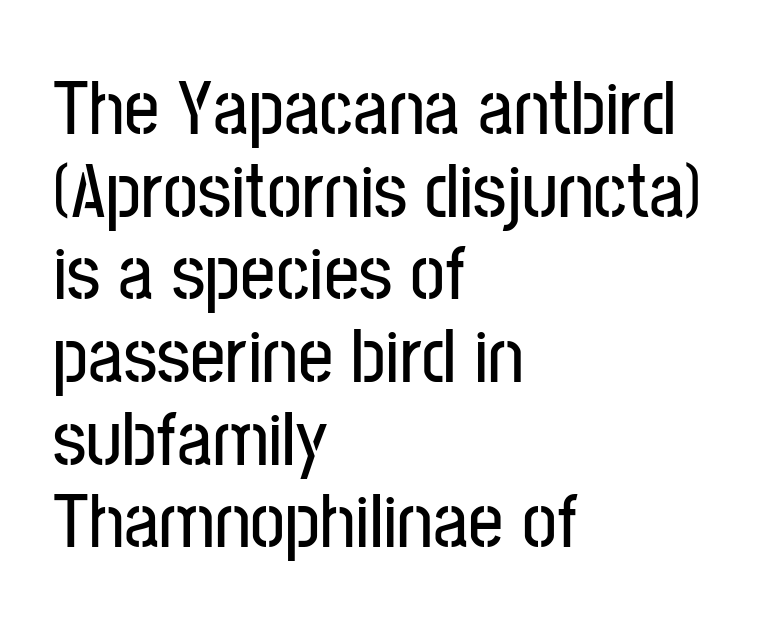
Decoration check: the copy has no underline. A typesetter would call this proportional, since set widths differ per character. Does the leading feel generous? Not at all — it's pinched. There is no visible air inserted between adjacent glyphs. The paragraph has a hard left edge and a soft right edge. These lines are composed in type without serifs.
